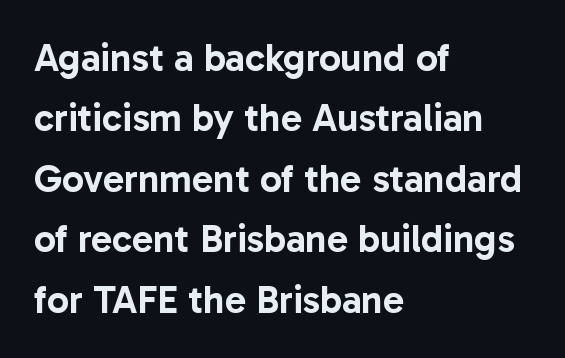
In terms of letterform style, serifs are entirely absent. Regular leading. The string is rendered with underlining switched off. Does the lettering tilt? It doesn't — this is upright. This rendering uses left alignment, leaving the right contour irregular. Proportional: the letters do not fall into vertical columns.
